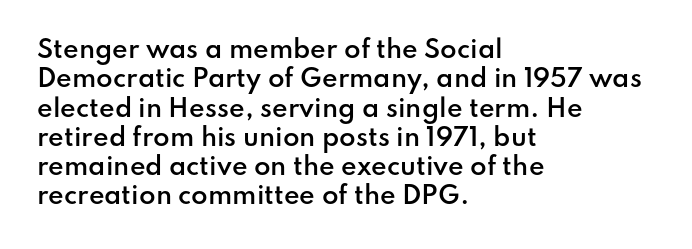
Q: Is the text bold? A: Semi-bold.
Q: Is the text italic (slanted)? A: No, it is upright.
Q: Is the text underlined? A: No.
Q: How is the paragraph aligned? A: Left-aligned.
Q: Is the spacing between letters normal or unusually wide? A: Normal.
